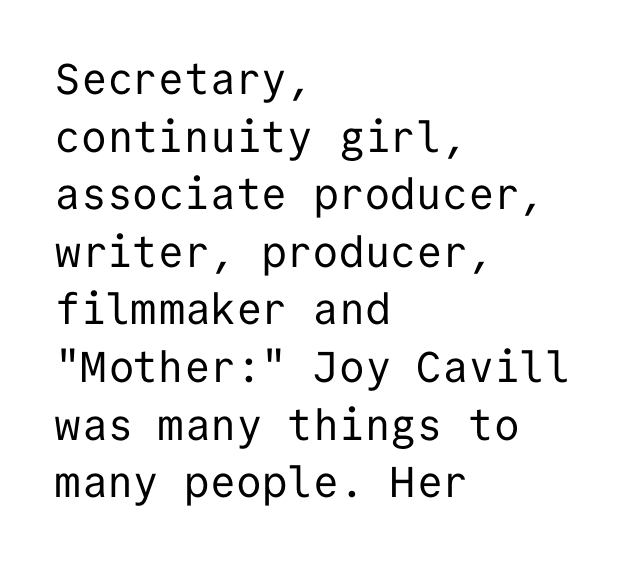
Q: Is the text bold? A: No.
Q: Is the text italic (slanted)? A: No, it is upright.
Q: Is the typeface a serif or a sans-serif typeface? A: Sans-serif.
Q: Is the text underlined? A: No.
Q: How is the paragraph aligned? A: Left-aligned.
Q: Is the spacing between letters normal or unusually wide? A: Normal.
Q: Is the spacing between lines tight, normal or loose? A: Normal.
Q: Width (condensed, normal, or wide)? A: Normal.
Q: Stroke contrast? A: Low.
Q: x-height? A: Medium.
Q: Monospaced? A: Yes.
